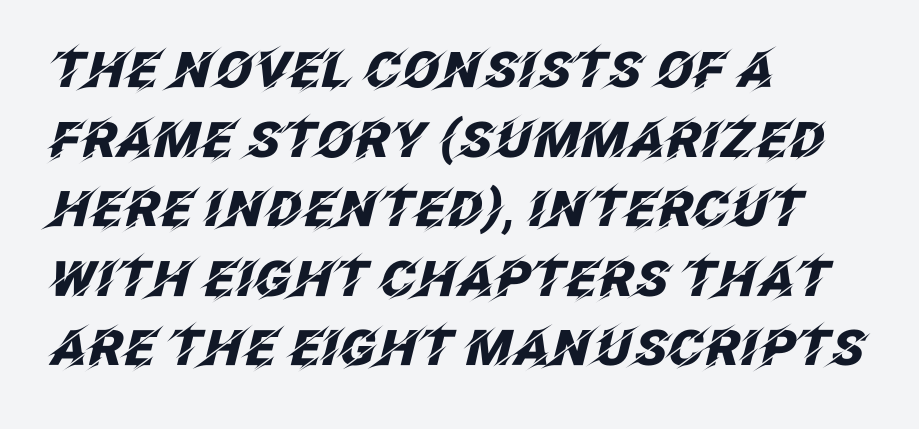
Reading down the column, the eye jumps a familiar distance to each next line. Quick note: underline off. Is this a fixed-width face? No — the glyphs have proportional, varying widths. The strokes are fattened all the way to bold. Caption: multi-line text, flush left, ragged right.
